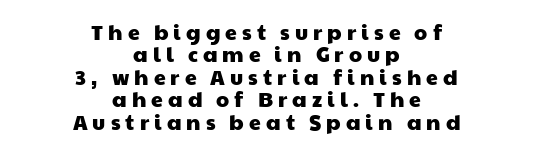
These lines have a slow, spaced-out rhythm from letter to letter. Does the leading feel generous? Not at all — it's pinched. Any mark beneath the type? The region is blank. This sample is center-justified, so both line endings float freely.
